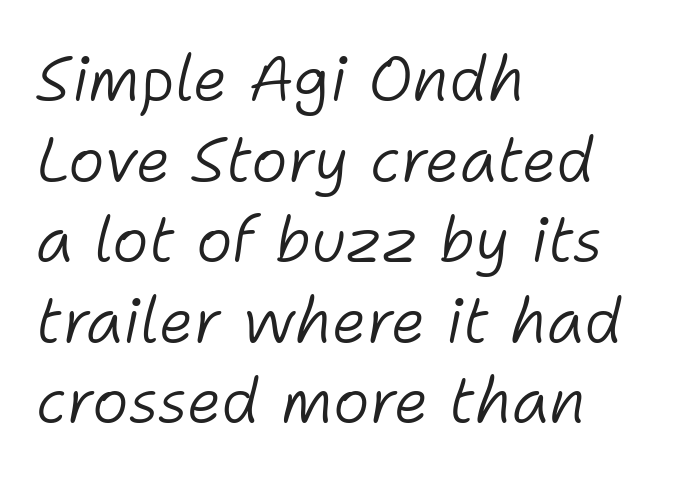
Q: Is the text bold? A: No.
Q: Is the text italic (slanted)? A: Yes, it leans right by about 11 degrees.
Q: Is the text underlined? A: No.
Q: How is the paragraph aligned? A: Left-aligned.
Q: Is the spacing between letters normal or unusually wide? A: Normal.
Q: Is the spacing between lines tight, normal or loose? A: Normal.
Q: Width (condensed, normal, or wide)? A: Normal.
Q: Stroke contrast? A: Low.
Q: x-height? A: Medium.
Q: Monospaced? A: No.
